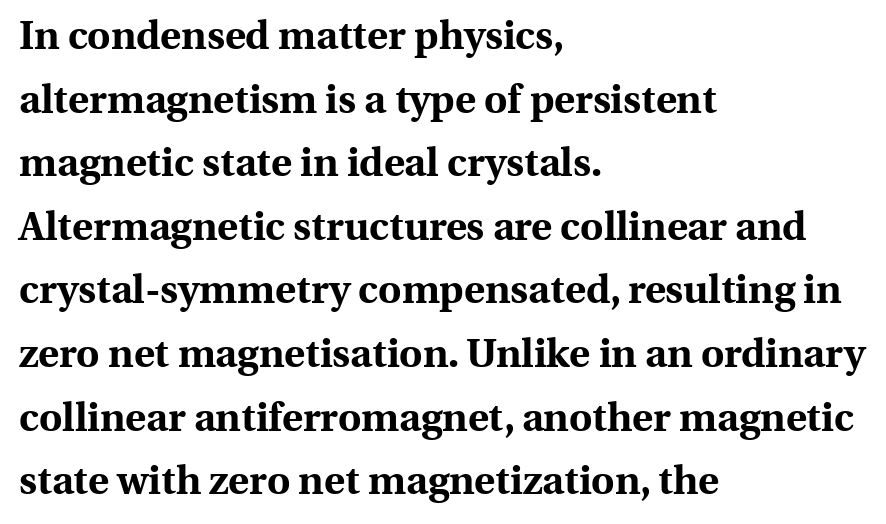
The image shows 40 px bold serif type, upright; set left-aligned, normal line spacing (1.59x), normal letter spacing, not underlined; a medium x-height.
